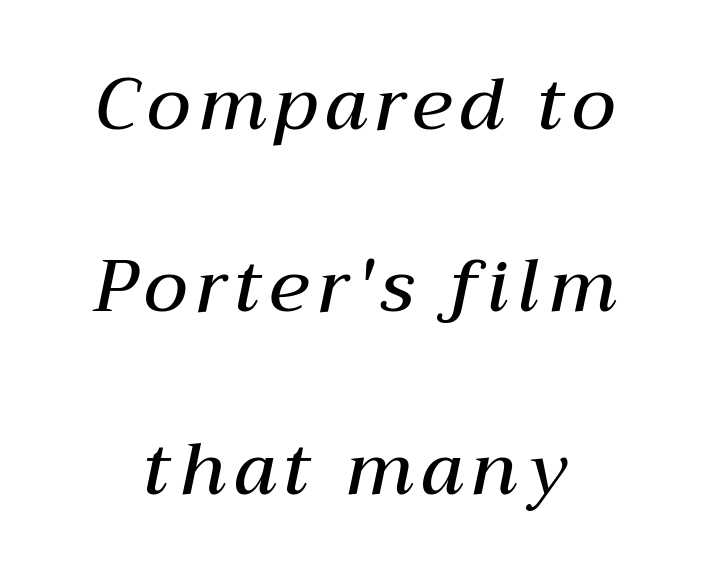
These lines stack symmetrically, like a column narrowing and widening about its center. A bare baseline throughout the passage. These lines were composed using italics. Looks like regular typesetting: each glyph gets only the width it needs.
